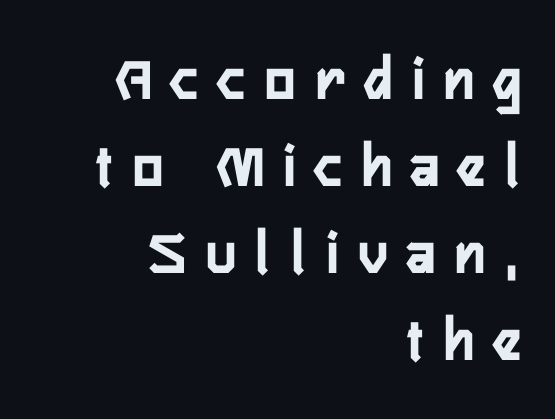
The image shows 63 px condensed sans-serif type, upright; set right-aligned, normal line spacing (1.38x), unusually wide letter spacing (+0.32 em), not underlined; low stroke contrast and a medium x-height.
